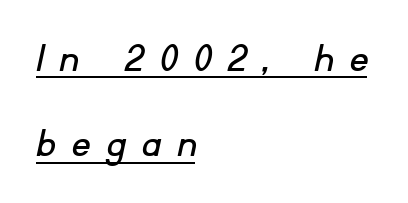
{"serif": "no", "width": "normal", "stroke_contrast": "low", "x_height": "small", "monospaced": "no", "underline": "yes", "align": "left", "line_spacing": "loose", "line_spacing_ratio": 2.03, "letter_spacing": "wide", "letter_spacing_em": 0.43, "glyph_px": 42}
